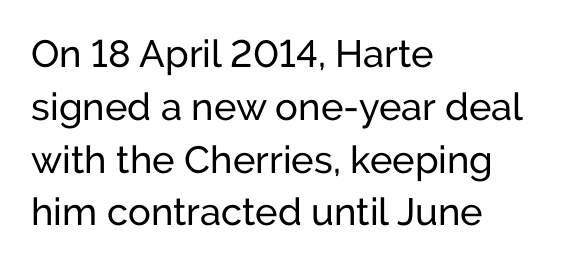
{"serif": "no", "italic": "no", "bold": "no", "weight": "regular", "width": "normal", "stroke_contrast": "low", "x_height": "medium", "monospaced": "no", "underline": "no", "align": "left", "line_spacing": "normal", "line_spacing_ratio": 1.39, "letter_spacing": "normal", "letter_spacing_em": 0.0, "glyph_px": 38}
